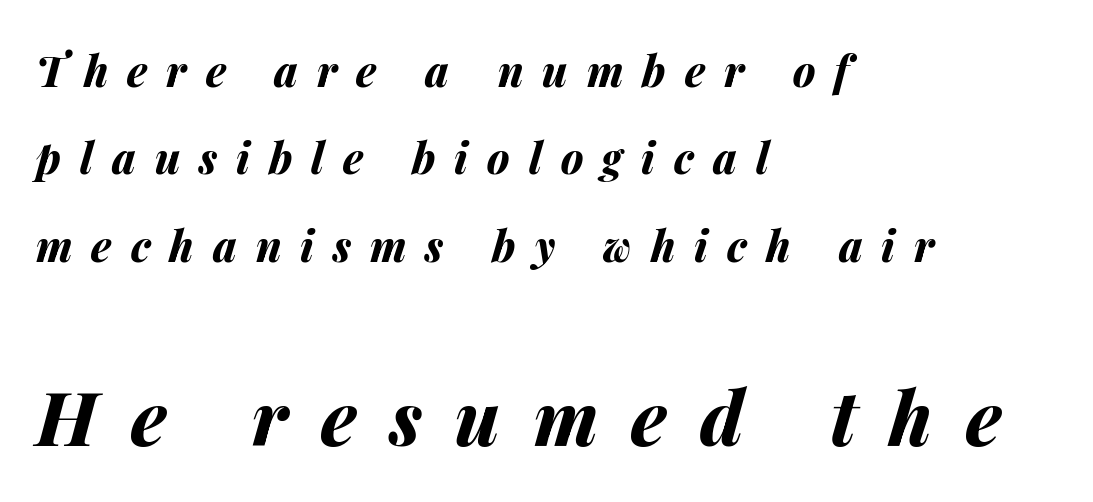
{"italic": "yes", "lean": "right", "slant_degrees": 14, "bold": "yes", "weight": "bold", "width": "normal", "stroke_contrast": "medium", "x_height": "medium", "monospaced": "no", "underline": "no", "align": "left", "line_spacing": "loose", "line_spacing_ratio": 2.08, "letter_spacing": "wide", "letter_spacing_em": 0.45, "larger_block": "second", "size_ratio": 1.76, "glyph_px": 74}
